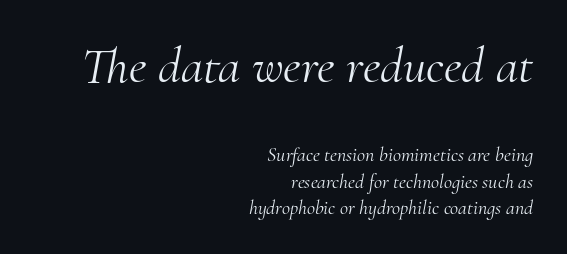
This is serif lettering, the kind often seen in printed books. The font's italic variant was chosen for this text. Nobody drew a line under any word here. Each new line begins a customary step beneath the previous one.
